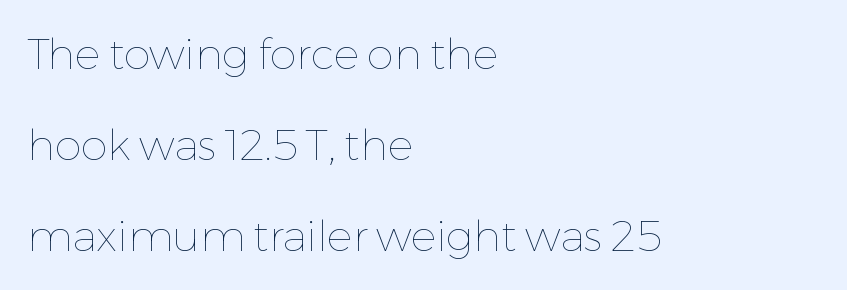
Successive baselines arrive slowly, with a big drop between each. The strokes are not fattened; the text isn't bold. A student would call this left alignment; a typographer would say flush left, rag right. You could call the tracking neutral — neither tight nor loose. You could not count columns in this text — the font is proportionally spaced.
